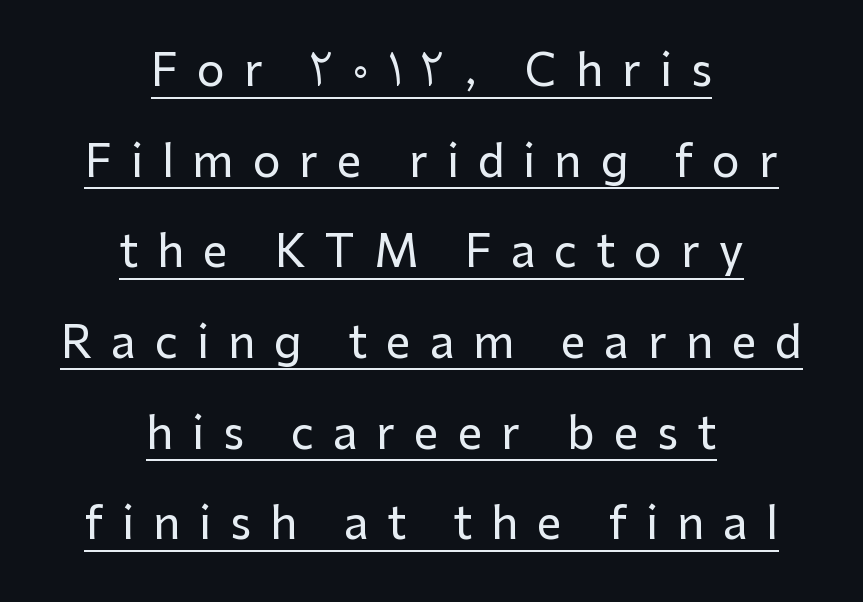
{"serif": "no", "italic": "no", "width": "normal", "stroke_contrast": "low", "x_height": "medium", "monospaced": "no", "underline": "yes", "align": "center", "line_spacing": "loose", "line_spacing_ratio": 2.06, "letter_spacing": "wide", "letter_spacing_em": 0.43, "glyph_px": 44}
